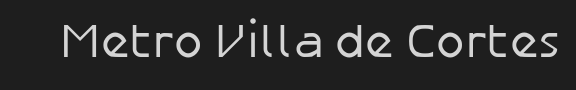
The image shows 48 px regular-weight sans-serif type, upright; set normal letter spacing, not underlined; low stroke contrast and a medium x-height.
